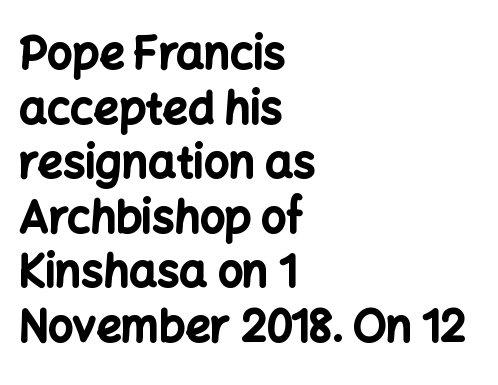
These lines are rendered in a variable-pitch font. Descenders hang freely into open space. Spacing between characters is what you'd get straight out of the box. The glyphs in this specimen are sans serif. Weight: bold. Every character sits straight up, as roman type does.
